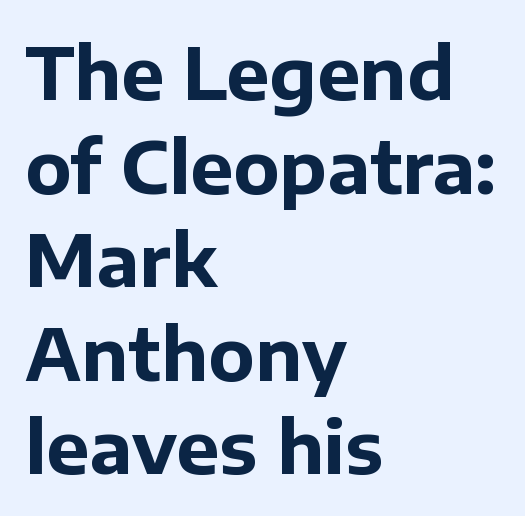
The image shows 72 px bold sans-serif type, upright; set left-aligned, normal line spacing (1.3x), normal letter spacing, not underlined; low stroke contrast and a medium x-height.
